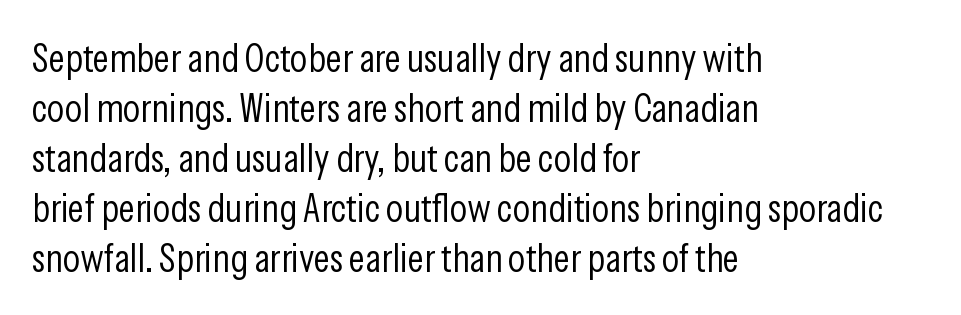
The passage shown is not underscored anywhere. Is there any slant? The stems are plumb. No feet cap the strokes, marking this as sans-serif type. Ink coverage per letter is moderate at most. Is the letter spacing exaggerated? No — it looks like the ordinary default. The lines sit at an ordinary, default distance from one another.
